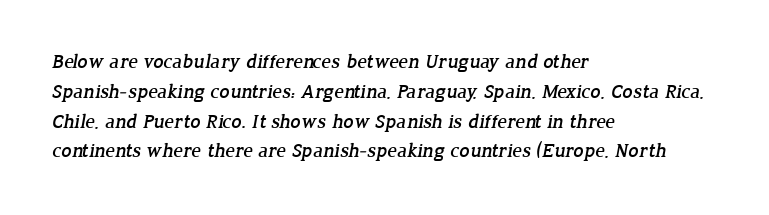
The image shows 20 px text type; set left-aligned, normal line spacing (1.49x), normal letter spacing, not underlined.
